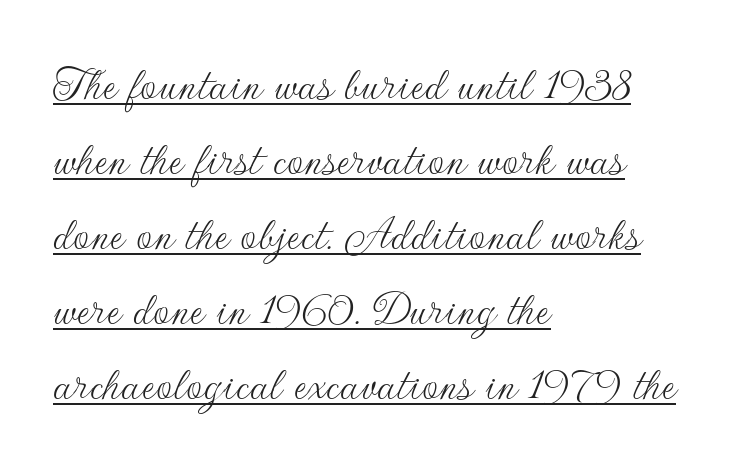
Q: Is the text bold? A: No.
Q: Is the text italic (slanted)? A: Yes.
Q: Is the typeface a serif or a sans-serif typeface? A: Sans-serif.
Q: Is the text underlined? A: Yes.
Q: How is the paragraph aligned? A: Left-aligned.
Q: Is the spacing between letters normal or unusually wide? A: Normal.
Q: Is the spacing between lines tight, normal or loose? A: Normal.
Q: Width (condensed, normal, or wide)? A: Normal.
Q: Stroke contrast? A: Low.
Q: x-height? A: Small.
Q: Monospaced? A: No.
